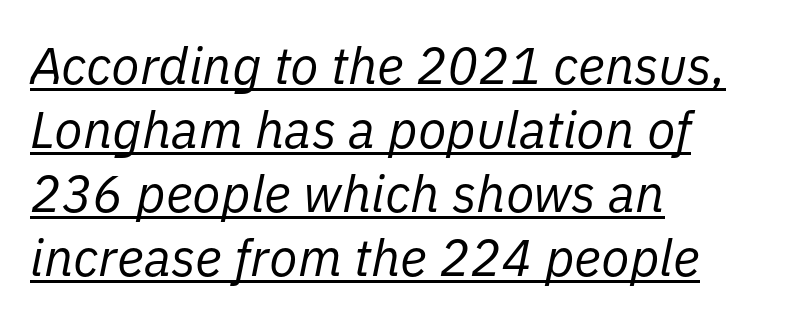
The typeface has the unassuming heft of standard copy or less. Here the designer chose a conventional face with non-uniform glyph widths. Rendered with sloped, italic letterforms. Typeset ragged right — the left edge is the straight one.
